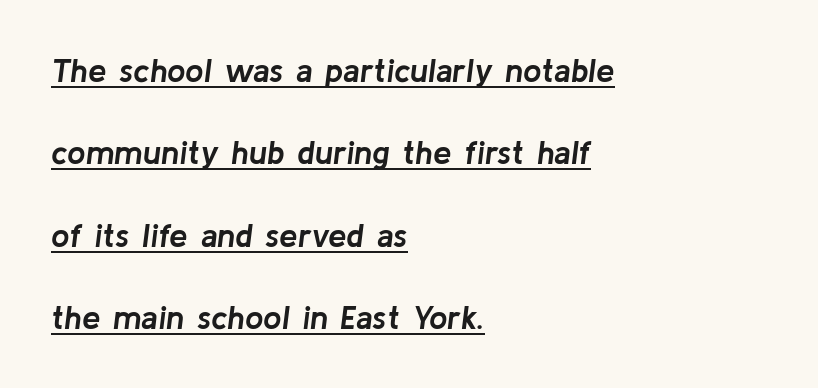
{"italic": "yes", "lean": "right", "slant_degrees": 8, "bold": "yes", "weight": "semibold", "width": "normal", "stroke_contrast": "low", "x_height": "medium", "monospaced": "no", "underline": "yes", "align": "left", "line_spacing": "loose", "line_spacing_ratio": 2.5, "letter_spacing": "normal", "letter_spacing_em": 0.0, "glyph_px": 33}
